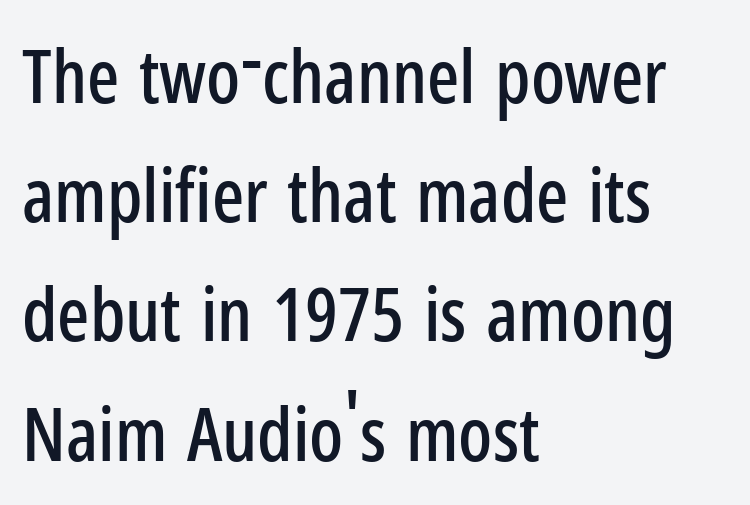
The image shows 75 px condensed sans-serif type, upright; set left-aligned, normal line spacing (1.59x), normal letter spacing, not underlined; low stroke contrast and a medium x-height.
